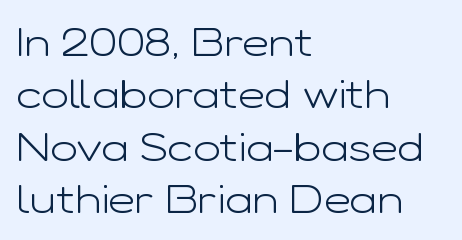
Spacing verdict: proportional, widths tailored to each character. The font family rendered here belongs to the sans-serif group. The horizontal fit of the characters is conventional and even. Stem width sits at or under what a default text font uses. Posture: vertical. Underlining? Definitely not there.
